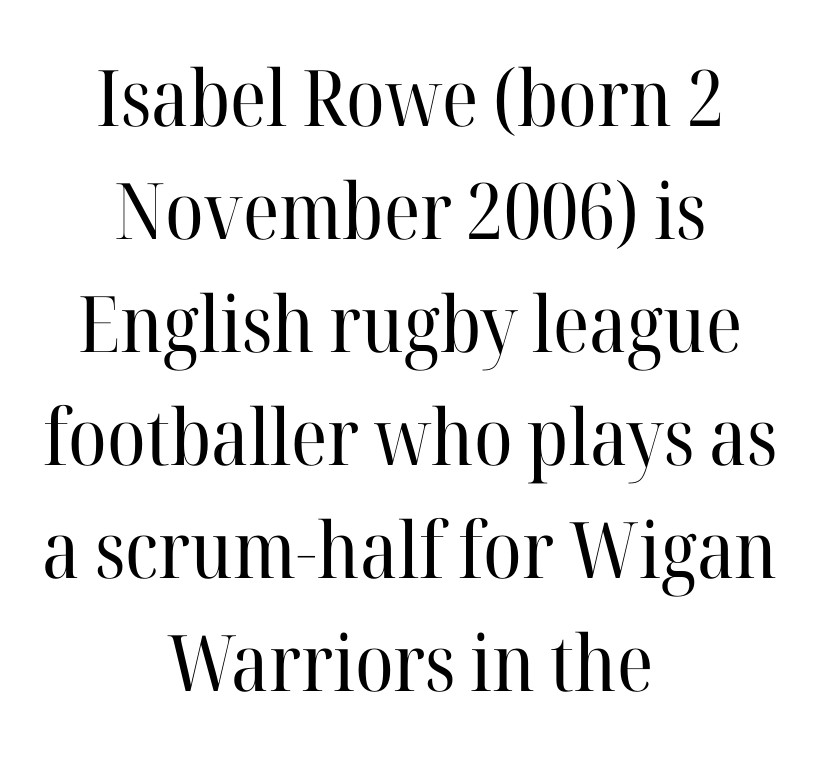
The image shows 78 px regular-weight serif type, upright; set centered, normal line spacing (1.45x), normal letter spacing, not underlined; high stroke contrast and a medium x-height.
